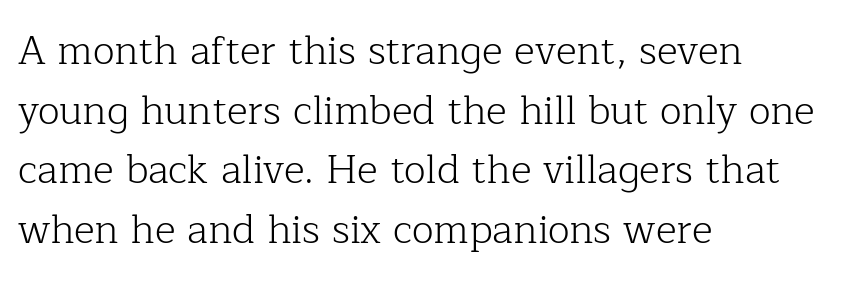
The image shows 40 px light serif type, upright; set left-aligned, normal line spacing (1.49x), normal letter spacing, not underlined; low stroke contrast and a medium x-height.
